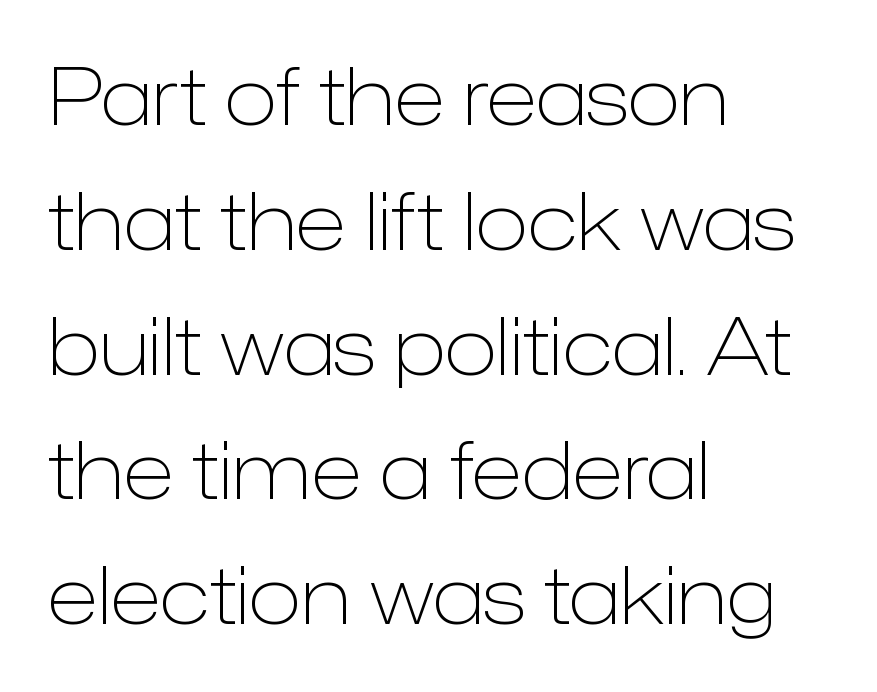
{"serif": "no", "italic": "no", "bold": "no", "weight": "light", "width": "normal", "stroke_contrast": "low", "x_height": "medium", "monospaced": "no", "underline": "no", "align": "left", "line_spacing": "normal", "line_spacing_ratio": 1.58, "letter_spacing": "normal", "letter_spacing_em": 0.0, "glyph_px": 79}
